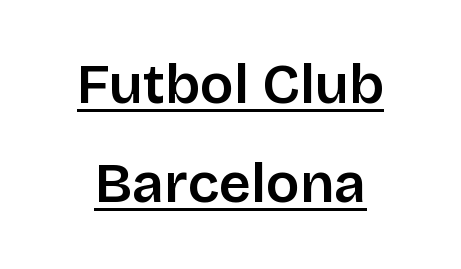
Characters follow at the spacing the type designer built in. Unlike a traditional serif, this face leaves its strokes unadorned. This is the regular roman posture of the typeface. Glance below the letters and you will spot a drawn line. The letters advance in unequal steps, a hallmark of proportional type.
